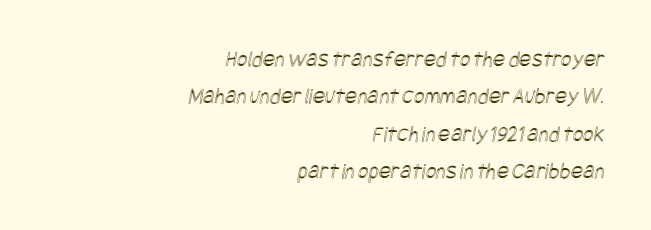
Alignment: flush right. Characters follow at the spacing the type designer built in. Rows of type keep a routine distance in the vertical direction. Clear beneath every line of the passage.
